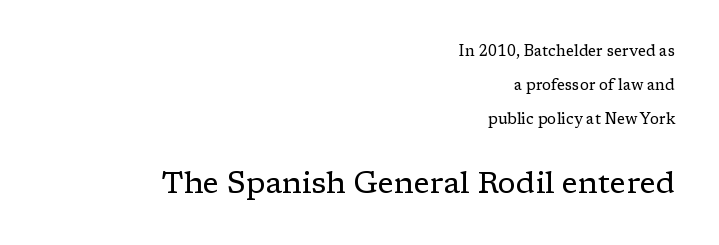
The image shows 30 px regular-weight serif type, upright; set right-aligned, loose line spacing (2.26x), normal letter spacing, not underlined; the second (bottom) block is 2.0x larger; low stroke contrast and a medium x-height.
